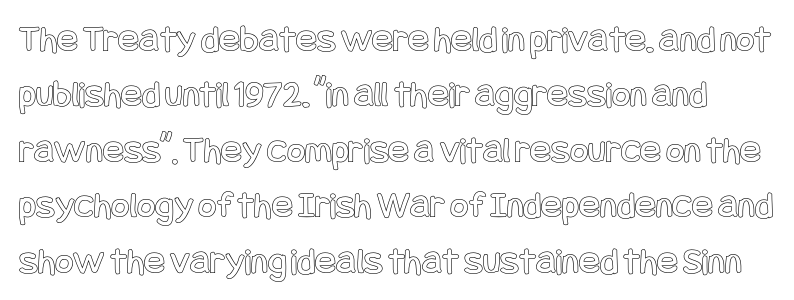
The rendering uses a moderate line-height, typical for paragraphs. Characters remain perfectly vertical along every line. A clean baseline with only descenders dipping below it. Honestly, the letter spacing is just normal — you wouldn't notice it.
